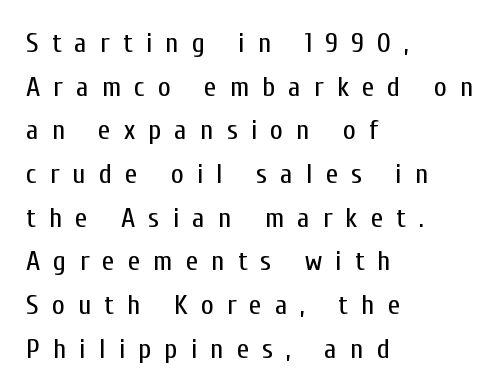
The image shows 28 px regular-weight, condensed sans-serif type, upright; set left-aligned, normal line spacing (1.56x), unusually wide letter spacing (+0.47 em), not underlined; low stroke contrast and a medium x-height.
